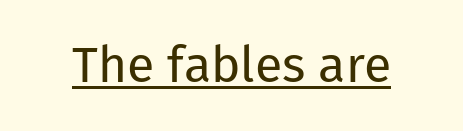
{"serif": "no", "italic": "no", "bold": "no", "weight": "regular", "width": "normal", "stroke_contrast": "low", "x_height": "medium", "monospaced": "no", "underline": "yes", "letter_spacing": "normal", "letter_spacing_em": 0.0, "glyph_px": 50}
